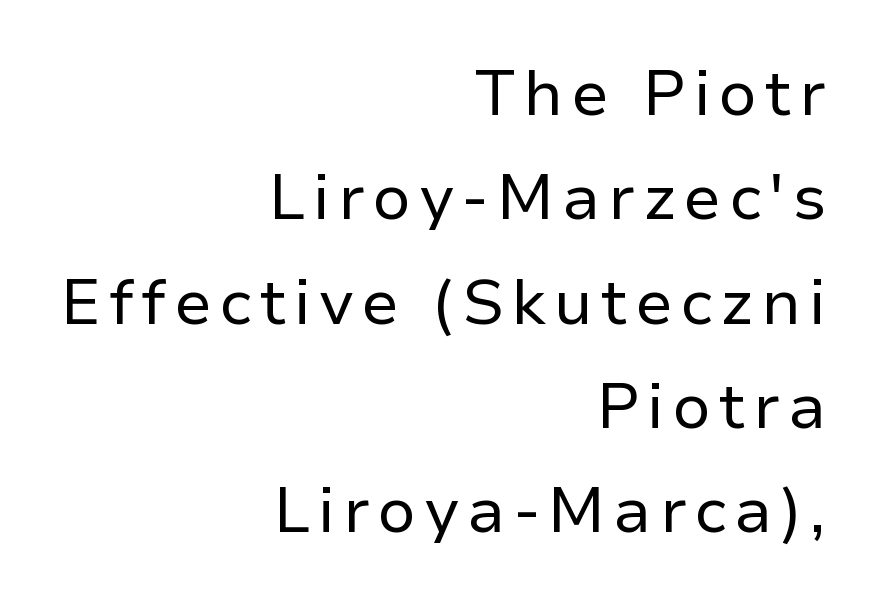
{"serif": "no", "italic": "no", "bold": "no", "weight": "regular", "width": "normal", "stroke_contrast": "low", "x_height": "medium", "monospaced": "no", "underline": "no", "align": "right", "line_spacing": "normal", "line_spacing_ratio": 1.63, "glyph_px": 64}
